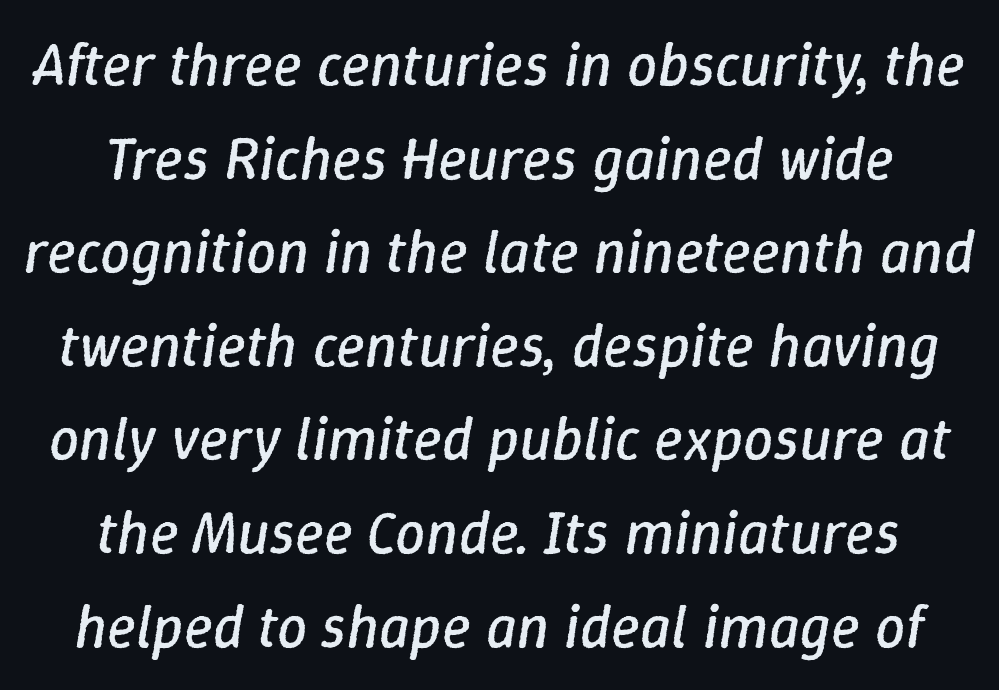
Q: Is the text bold? A: No.
Q: Is the text italic (slanted)? A: Yes, it leans right by about 9 degrees.
Q: Is the text underlined? A: No.
Q: How is the paragraph aligned? A: Centered.
Q: Is the spacing between letters normal or unusually wide? A: Normal.
Q: Is the spacing between lines tight, normal or loose? A: Normal.
Q: Width (condensed, normal, or wide)? A: Normal.
Q: Stroke contrast? A: Low.
Q: x-height? A: Medium.
Q: Monospaced? A: No.
